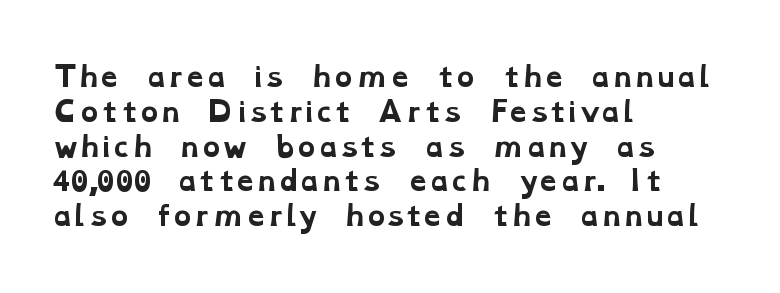
Bare-footed words on every line. A classic flush-left, rag-right setting is used for this passage. Look at the stroke-to-counter ratio: heavy, a bold. If you measured baseline to baseline, you'd find a middling distance.
